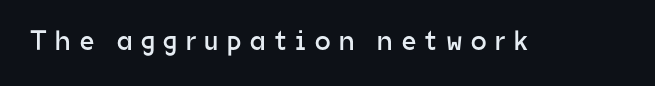
This rendering employs a face without finishing strokes, i.e., a sans-serif. The strokes are not fattened; the text isn't bold. The gaps between neighbouring characters are conspicuously large. Beneath every word, the page is bare.
